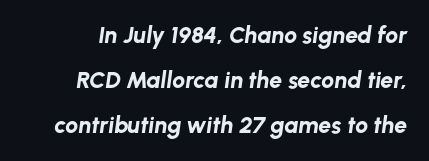
The image shows 23 px bold type, italic (leaning right); set loose line spacing (1.96x), normal letter spacing, not underlined.
